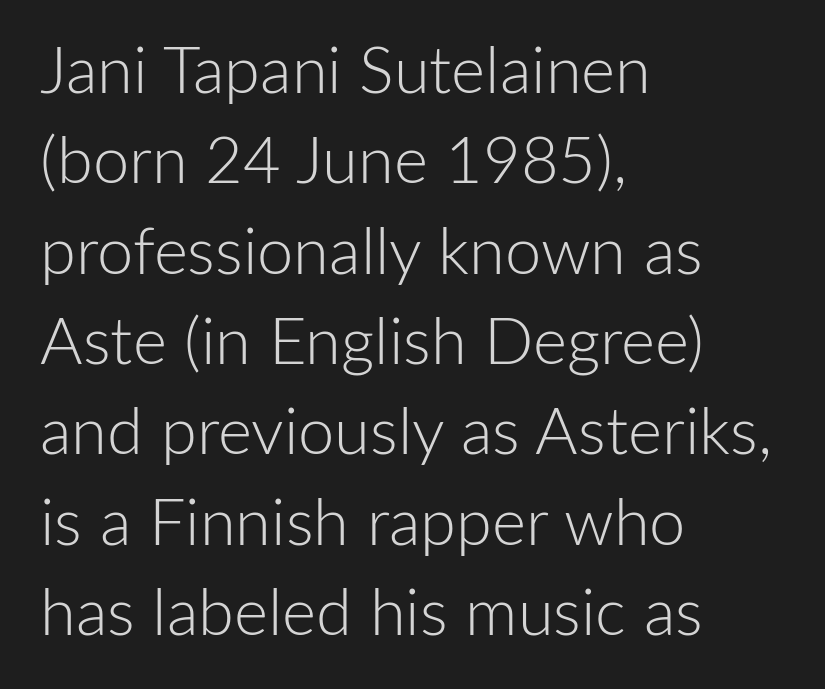
The image shows 65 px light sans-serif type, upright; set left-aligned, normal line spacing (1.39x), normal letter spacing, not underlined; low stroke contrast and a medium x-height.
